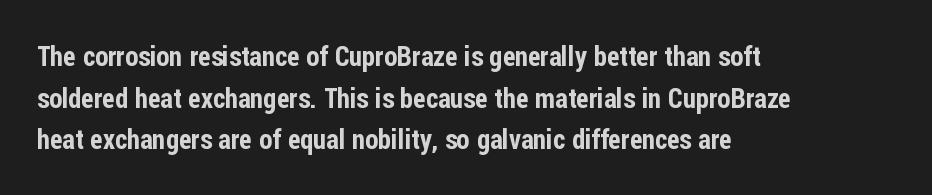
The image shows 27 px text type, upright; set left-aligned, normal line spacing (1.54x), normal letter spacing, not underlined.
